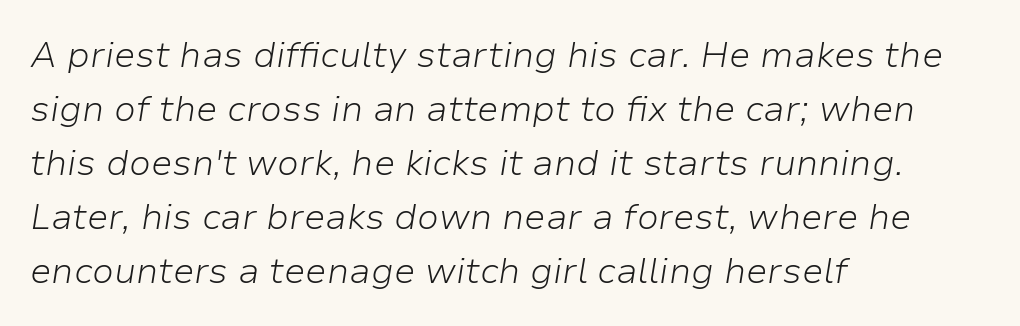
The image shows 36 px light type, italic (leaning right); set left-aligned, normal line spacing (1.5x), normal letter spacing, not underlined; low stroke contrast and a medium x-height.
